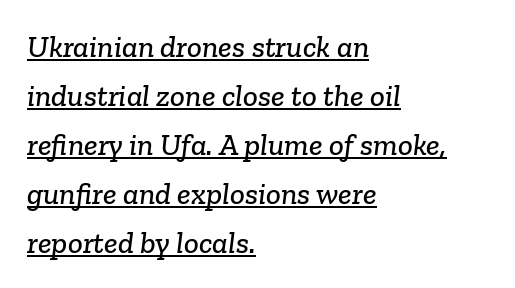
{"serif": "yes", "width": "normal", "stroke_contrast": "low", "x_height": "medium", "monospaced": "no", "underline": "yes", "align": "left", "line_spacing": "normal", "line_spacing_ratio": 1.58, "letter_spacing": "normal", "letter_spacing_em": 0.0, "glyph_px": 31}
